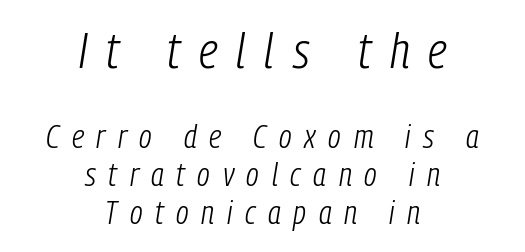
Q: Is the text bold? A: No.
Q: Is the text italic (slanted)? A: Yes, it leans right by about 9 degrees.
Q: Is the text underlined? A: No.
Q: How is the paragraph aligned? A: Centered.
Q: Is the spacing between letters normal or unusually wide? A: Unusually wide.
Q: Is the spacing between lines tight, normal or loose? A: Tight.
Q: Which block of text is set in a larger size, the first (top) or the second (bottom)? A: The first (top) one.
Q: Width (condensed, normal, or wide)? A: Condensed.
Q: Stroke contrast? A: Low.
Q: x-height? A: Medium.
Q: Monospaced? A: No.
